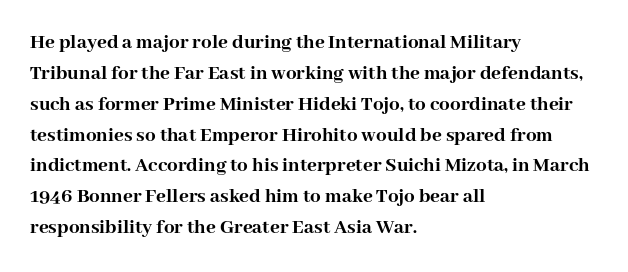
{"italic": "no", "bold": "yes", "underline": "no", "align": "left", "line_spacing": "normal", "line_spacing_ratio": 1.47, "letter_spacing": "normal", "letter_spacing_em": 0.0, "glyph_px": 21}
